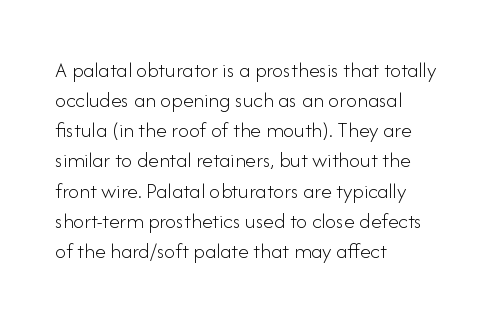
The letterforms sit shoulder to shoulder at normal distance. The space directly below the letters is spotless. Counters stay open thanks to moderate or lighter strokes. The vertical gap from one line to the next is medium. Ascenders rise straight up at ninety degrees. The ragged edge is on the right, which tells us the setting is flush left.
